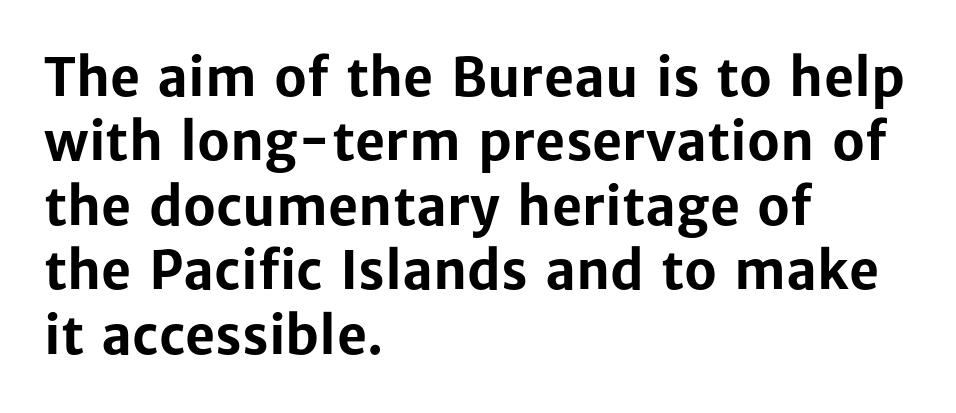
The image shows 52 px bold sans-serif type, upright; set left-aligned, line spacing 1.24x, normal letter spacing, not underlined; low stroke contrast and a medium x-height.
